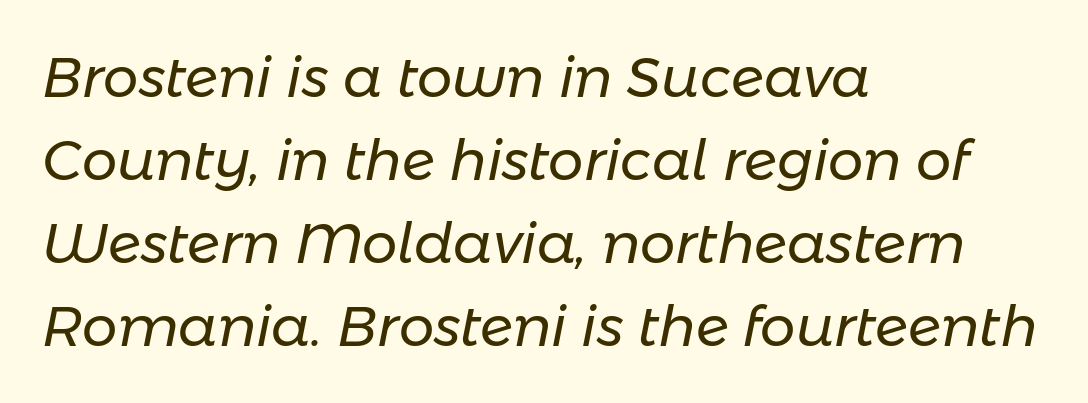
The image shows 56 px regular-weight type, italic (leaning right); set left-aligned, normal line spacing (1.48x), normal letter spacing, not underlined; low stroke contrast and a medium x-height.
